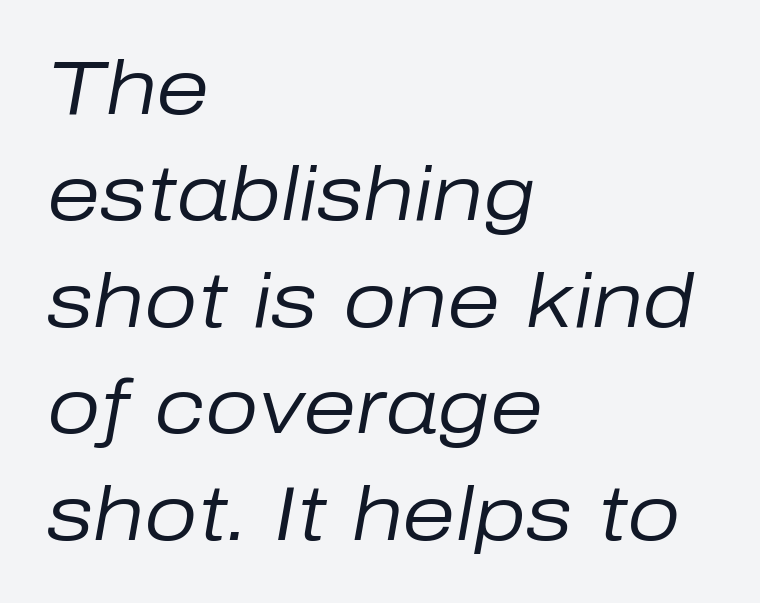
The image shows 76 px regular-weight type, italic (leaning right); set left-aligned, normal line spacing (1.4x), normal letter spacing, not underlined; low stroke contrast and a medium x-height.
